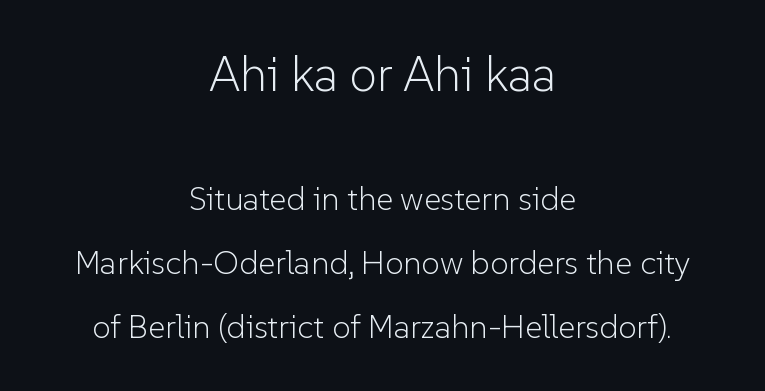
Just letters on the line, the space beneath them empty. These lines are rendered in a variable-pitch font. This rendering uses center alignment, leaving both contours irregular but symmetric. When letters stand straight like this, we call the style roman or upright. If you squint, the top block still reads clearly — it's the larger of the two.
